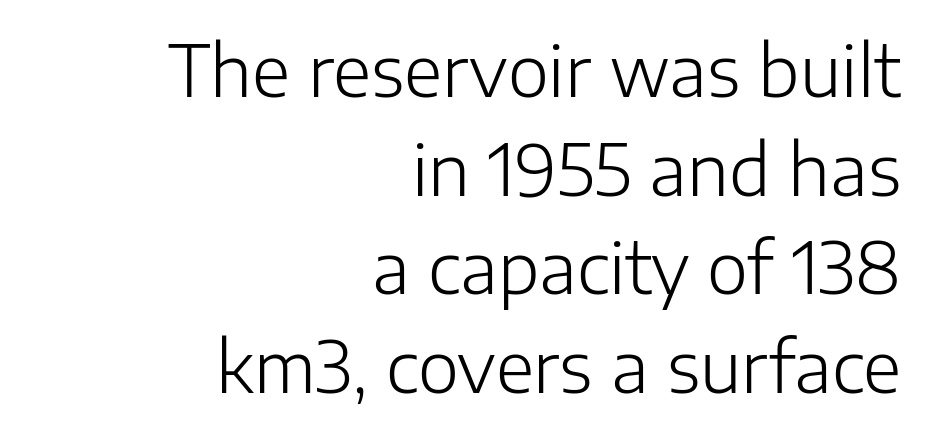
The image shows 70 px light sans-serif type, upright; set right-aligned, normal line spacing (1.41x), normal letter spacing, not underlined; low stroke contrast and a medium x-height.
